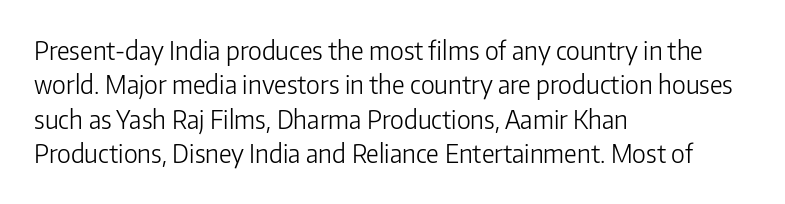
Q: Is the text bold? A: No.
Q: Is the text italic (slanted)? A: No, it is upright.
Q: Is the text underlined? A: No.
Q: How is the paragraph aligned? A: Left-aligned.
Q: Is the spacing between letters normal or unusually wide? A: Normal.
Q: Is the spacing between lines tight, normal or loose? A: Normal.
